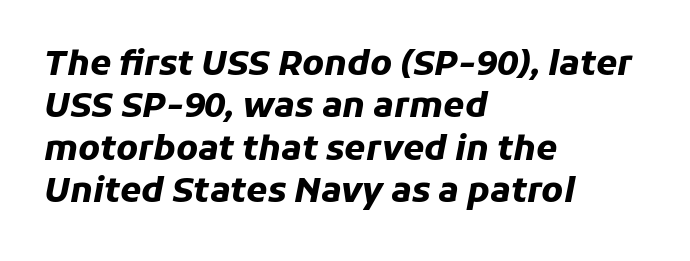
{"italic": "yes", "lean": "right", "slant_degrees": 11, "bold": "yes", "weight": "heavy", "width": "normal", "stroke_contrast": "low", "x_height": "medium", "monospaced": "no", "underline": "no", "align": "left", "line_spacing": "normal", "line_spacing_ratio": 1.25, "letter_spacing": "normal", "letter_spacing_em": 0.0, "glyph_px": 34}
